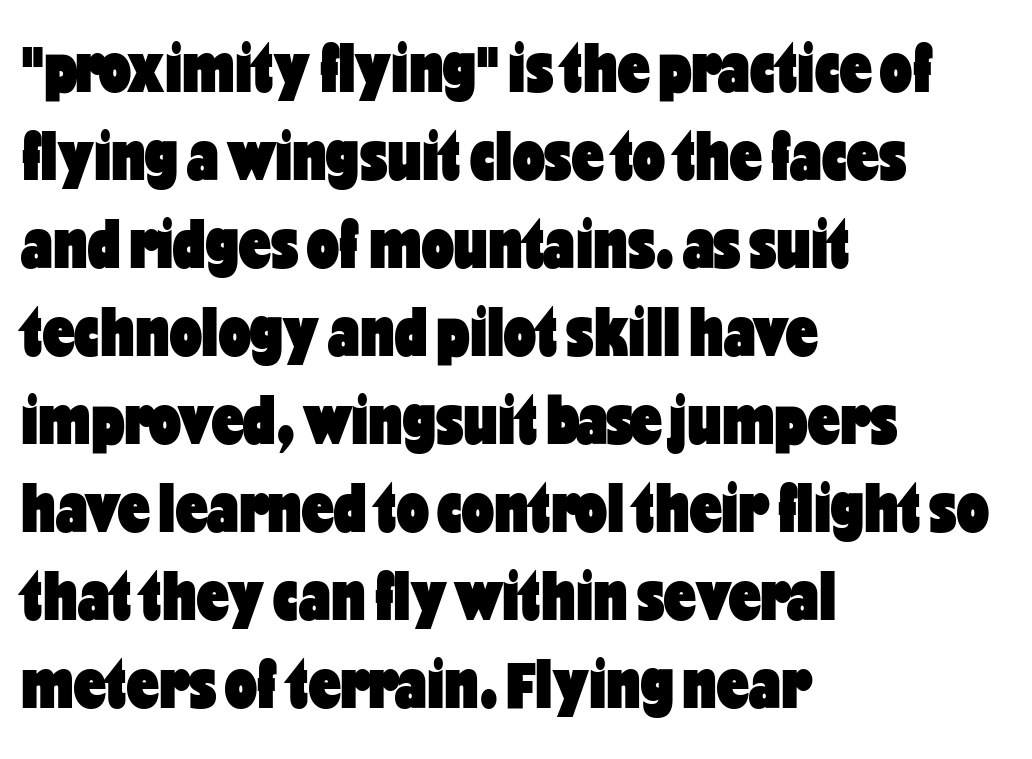
The image shows 71 px heavy, condensed sans-serif type, upright; set left-aligned, line spacing 1.24x, normal letter spacing, not underlined; low stroke contrast and a medium x-height.
